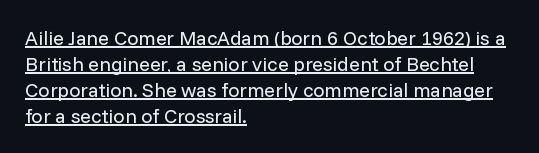
Q: Is the text bold? A: No.
Q: Is the text italic (slanted)? A: No, it is upright.
Q: Is the text underlined? A: Yes.
Q: How is the paragraph aligned? A: Left-aligned.
Q: Is the spacing between letters normal or unusually wide? A: Normal.
Q: Is the spacing between lines tight, normal or loose? A: Normal.
